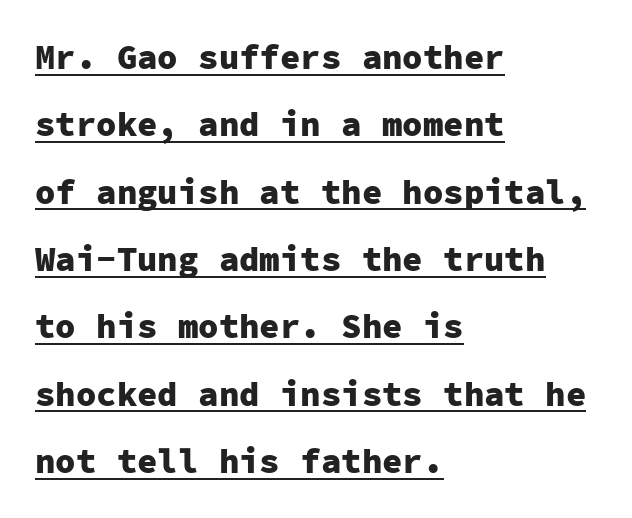
Does extra space separate the letters? No, they use regular spacing. Every character here occupies the same horizontal width, giving the sample a typewriter-like rhythm. These lines carry a lot of weight — the face is fully bold. Each line starts at the same left margin while the right side varies. The text was rendered using a sans face with plain stroke endings.
